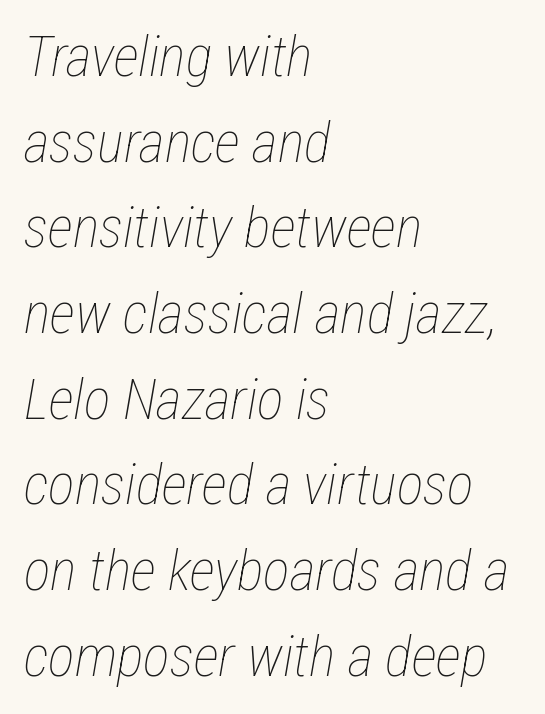
{"italic": "yes", "lean": "right", "slant_degrees": 12, "bold": "no", "weight": "thin", "width": "condensed", "stroke_contrast": "low", "x_height": "medium", "monospaced": "no", "underline": "no", "align": "left", "line_spacing": "normal", "line_spacing_ratio": 1.53, "letter_spacing": "normal", "letter_spacing_em": 0.0, "glyph_px": 56}
